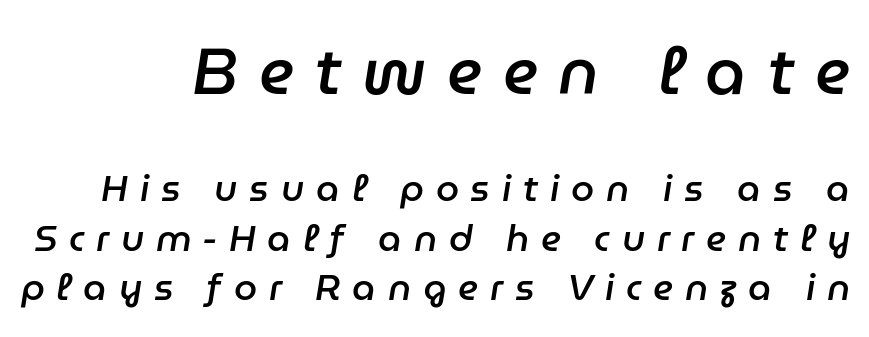
Q: Is the text bold? A: Semi-bold.
Q: Is the text italic (slanted)? A: Yes, it leans right by about 9 degrees.
Q: Is the text underlined? A: No.
Q: How is the paragraph aligned? A: Right-aligned.
Q: Is the spacing between letters normal or unusually wide? A: Unusually wide.
Q: Is the spacing between lines tight, normal or loose? A: Normal.
Q: Which block of text is set in a larger size, the first (top) or the second (bottom)? A: The first (top) one.
Q: Width (condensed, normal, or wide)? A: Normal.
Q: Stroke contrast? A: Low.
Q: x-height? A: Medium.
Q: Monospaced? A: No.
